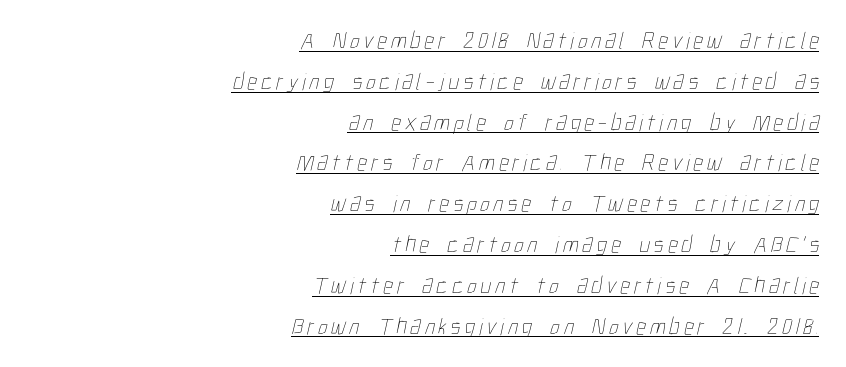
The image shows 24 px text type; set right-aligned, normal line spacing (1.7x), underlined.
